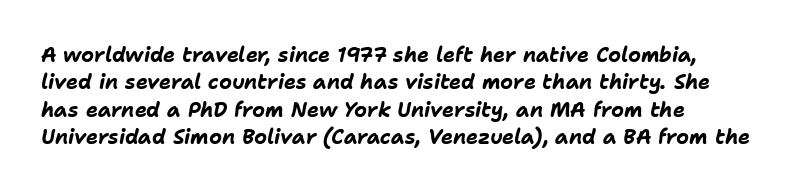
Q: Is the text bold? A: Yes.
Q: Is the text italic (slanted)? A: Yes, it leans right by about 11 degrees.
Q: Is the text underlined? A: No.
Q: Is the spacing between letters normal or unusually wide? A: Normal.
Q: Is the spacing between lines tight, normal or loose? A: Normal.
